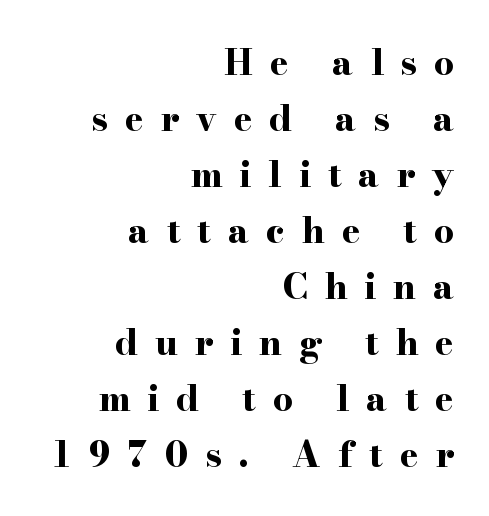
Successive baselines arrive at the customary interval. You could not count columns in this text — the font is proportionally spaced. Layout note: lines flush right. Characters follow at a spacing far wider than the type designer built in. How heavy is the stroke? Heavy — this is a bold.
